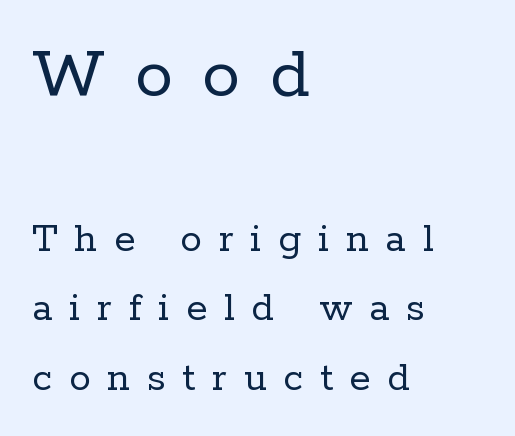
The image shows 76 px regular-weight serif type, upright; set left-aligned, normal line spacing (1.61x), unusually wide letter spacing (+0.39 em), not underlined; the first (top) block is 1.77x larger; low stroke contrast and a medium x-height.
